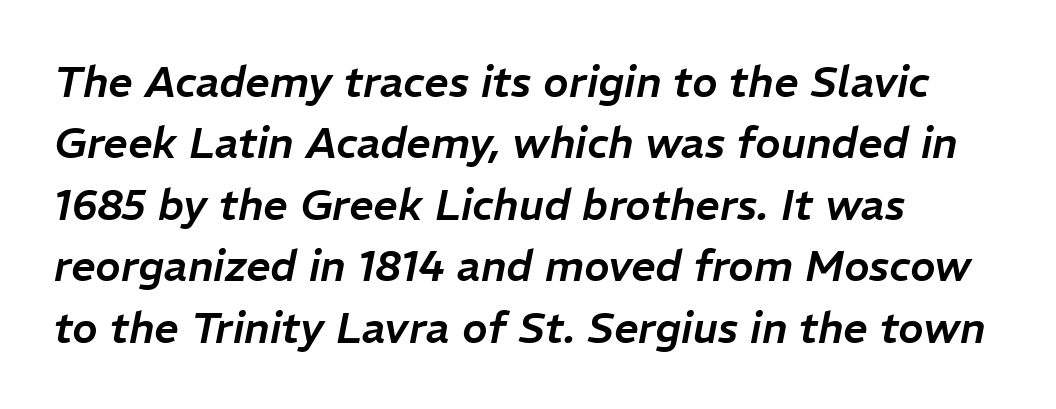
Q: Is the text italic (slanted)? A: Yes, it leans right by about 11 degrees.
Q: Is the text underlined? A: No.
Q: How is the paragraph aligned? A: Left-aligned.
Q: Is the spacing between letters normal or unusually wide? A: Normal.
Q: Is the spacing between lines tight, normal or loose? A: Normal.
Q: Width (condensed, normal, or wide)? A: Normal.
Q: Stroke contrast? A: Low.
Q: x-height? A: Medium.
Q: Monospaced? A: No.
